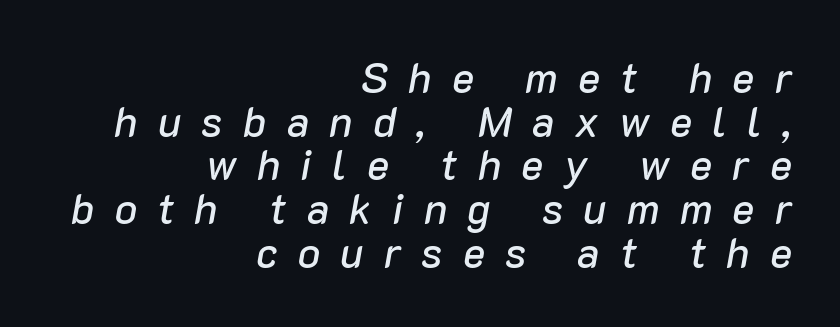
The image shows 42 px text type, italic (leaning right); set right-aligned, tight line spacing (1.04x), unusually wide letter spacing (+0.48 em), not underlined; low stroke contrast and a medium x-height.
